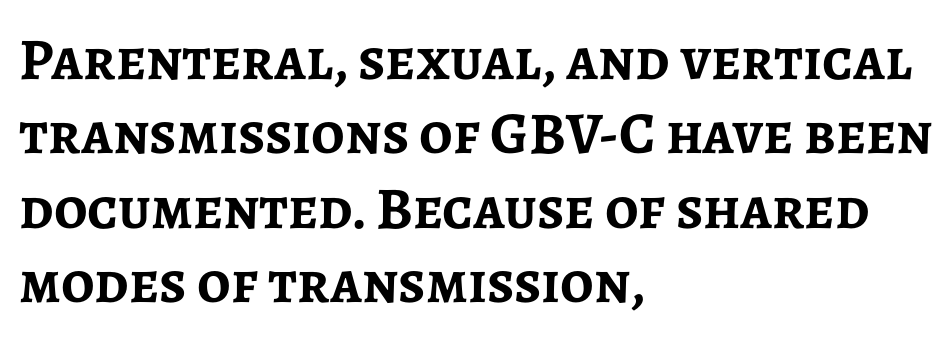
The image shows 59 px semibold sans-serif type, upright; set left-aligned, normal line spacing (1.26x), normal letter spacing, not underlined; low stroke contrast and a medium x-height.
